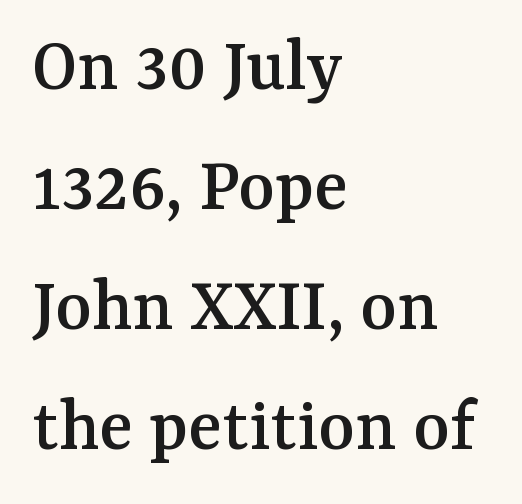
Here the designer chose a conventional face with non-uniform glyph widths. The rendering anchors every line to the left-hand side. Notice how descenders clear the ascenders below comfortably — that's standard leading. The rendering keeps characters at their native spacing. The type family on display is of the serif kind. No word sits above an underline.
